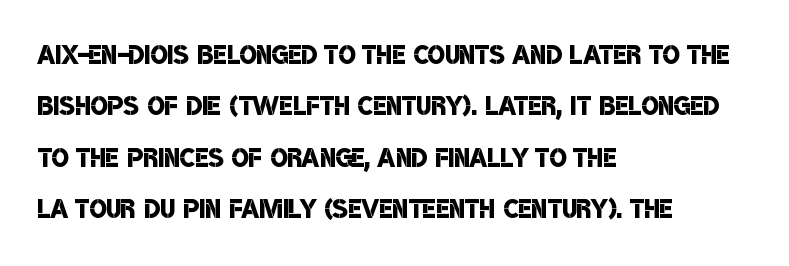
{"serif": "no", "bold": "semi", "weight": "semibold", "width": "condensed", "stroke_contrast": "low", "x_height": "large", "monospaced": "no", "underline": "no", "align": "left", "line_spacing": "normal", "line_spacing_ratio": 1.43, "letter_spacing": "normal", "letter_spacing_em": 0.0, "glyph_px": 36}
